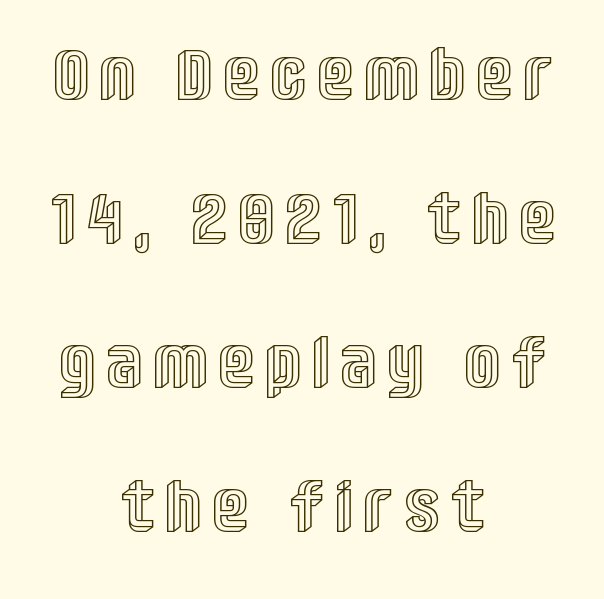
{"italic": "no", "width": "condensed", "x_height": "large", "monospaced": "no", "underline": "no", "align": "center", "line_spacing": "loose", "line_spacing_ratio": 2.0, "letter_spacing": "wide", "letter_spacing_em": 0.22, "glyph_px": 72}
